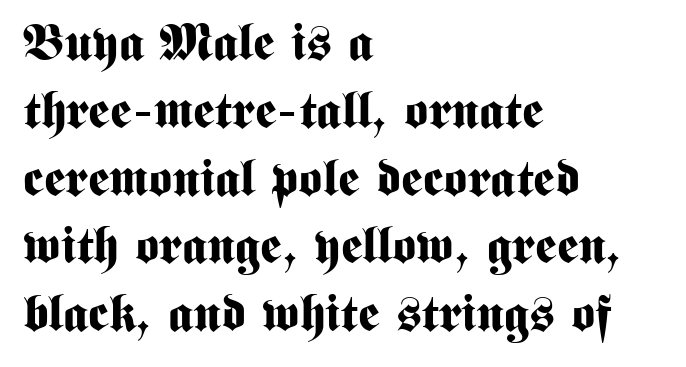
Glance below the letters and you will spot only blank space. All the whitespace from short lines collects on the right. Note: no serifs on the glyphs. Vertically, the passage feels balanced, rows spaced as you'd expect. This sample uses plain, unmodified letter spacing. A full-strength bold gives these letters their thick strokes.
